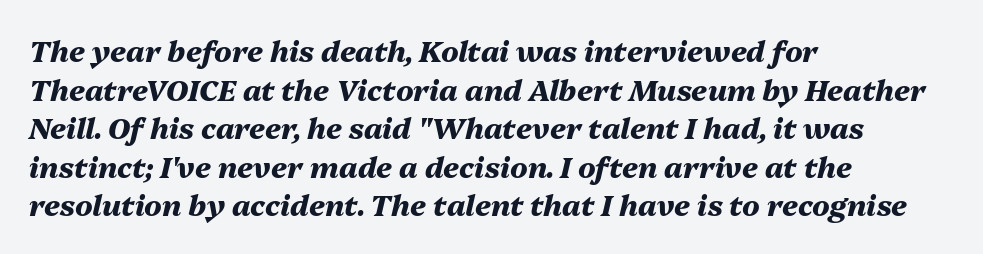
{"italic": "yes", "lean": "right", "slant_degrees": 13, "bold": "yes", "weight": "heavy", "width": "normal", "stroke_contrast": "medium", "x_height": "medium", "monospaced": "no", "underline": "no", "align": "left", "line_spacing": "normal", "line_spacing_ratio": 1.33, "letter_spacing": "normal", "letter_spacing_em": 0.0, "glyph_px": 29}
